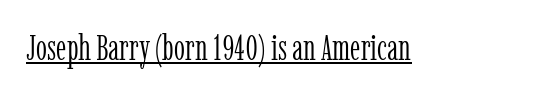
{"serif": "yes", "italic": "no", "bold": "no", "weight": "light", "width": "condensed", "stroke_contrast": "low", "x_height": "medium", "monospaced": "no", "underline": "yes", "letter_spacing": "normal", "letter_spacing_em": 0.0, "glyph_px": 35}
